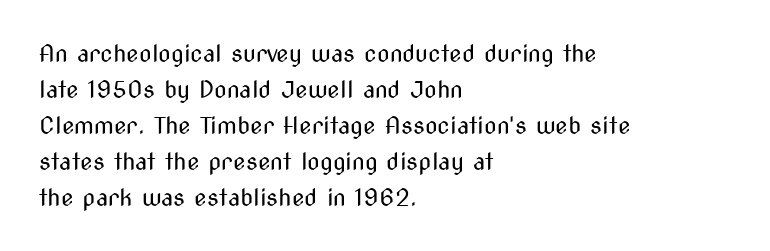
Q: Is the text bold? A: No.
Q: Is the text italic (slanted)? A: No, it is upright.
Q: Is the text underlined? A: No.
Q: How is the paragraph aligned? A: Left-aligned.
Q: Is the spacing between letters normal or unusually wide? A: Normal.
Q: Is the spacing between lines tight, normal or loose? A: Normal.
